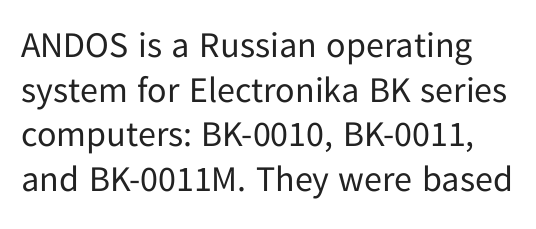
Q: Is the text bold? A: No.
Q: Is the text italic (slanted)? A: No, it is upright.
Q: Is the typeface a serif or a sans-serif typeface? A: Sans-serif.
Q: Is the text underlined? A: No.
Q: Is the spacing between letters normal or unusually wide? A: Normal.
Q: Width (condensed, normal, or wide)? A: Normal.
Q: Stroke contrast? A: Low.
Q: x-height? A: Medium.
Q: Monospaced? A: No.
